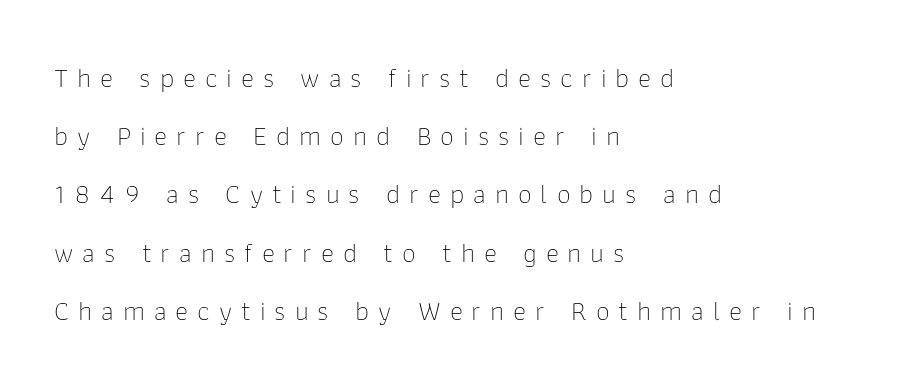
{"serif": "no", "italic": "no", "bold": "no", "weight": "thin", "width": "normal", "stroke_contrast": "low", "x_height": "medium", "monospaced": "no", "underline": "no", "align": "left", "line_spacing": "loose", "line_spacing_ratio": 2.08, "letter_spacing": "wide", "letter_spacing_em": 0.32, "glyph_px": 28}
